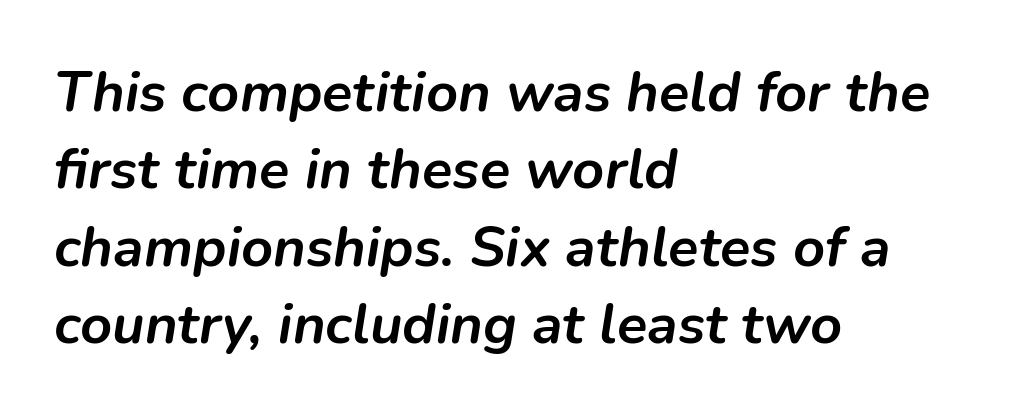
The image shows 56 px semibold type, italic (leaning right); set left-aligned, normal line spacing (1.38x), normal letter spacing, not underlined; low stroke contrast and a medium x-height.
